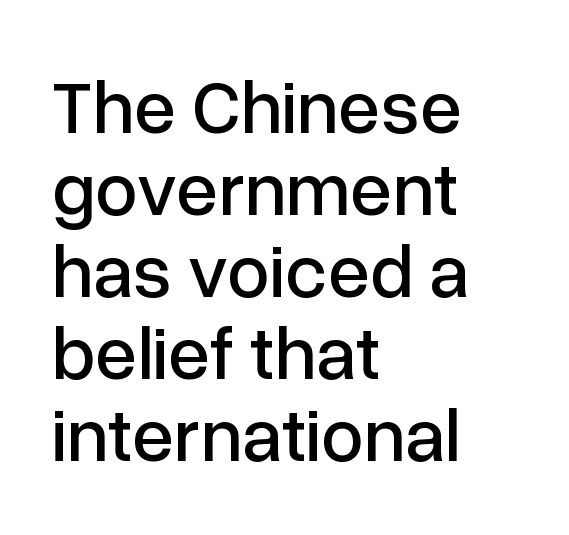
These lines are rendered in a variable-pitch font. Baseline-to-baseline distance is barely more than the letter height. Words float on clear page, feet unadorned. The passage is arranged the way most books set body copy — flush left. Caption: standard tracking, unaltered. The type family on display is of the sans-serif kind.
